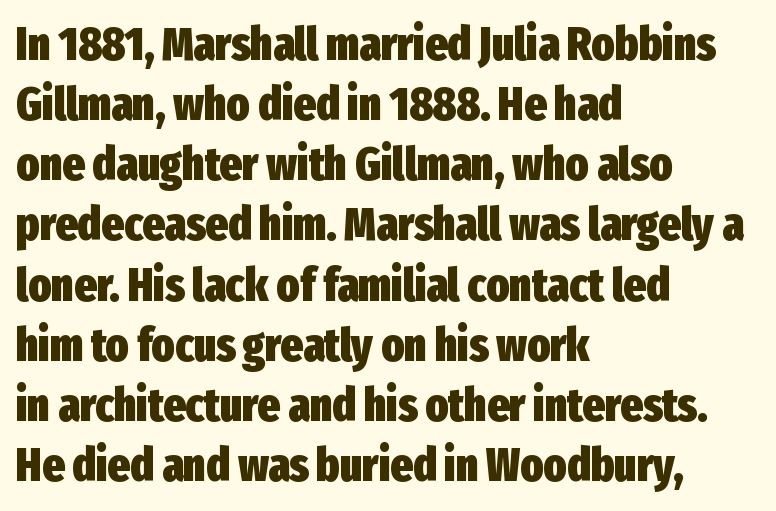
{"serif": "no", "italic": "no", "bold": "yes", "weight": "heavy", "width": "condensed", "stroke_contrast": "low", "x_height": "medium", "monospaced": "no", "underline": "no", "align": "left", "line_spacing": "normal", "line_spacing_ratio": 1.28, "letter_spacing": "normal", "letter_spacing_em": 0.0, "glyph_px": 47}
